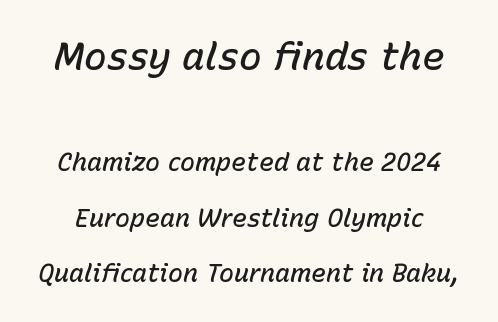
The image shows 38 px semibold type, italic (leaning right); set loose line spacing (2.21x), normal letter spacing, not underlined; the first (top) block is 1.52x larger; low stroke contrast and a medium x-height.
